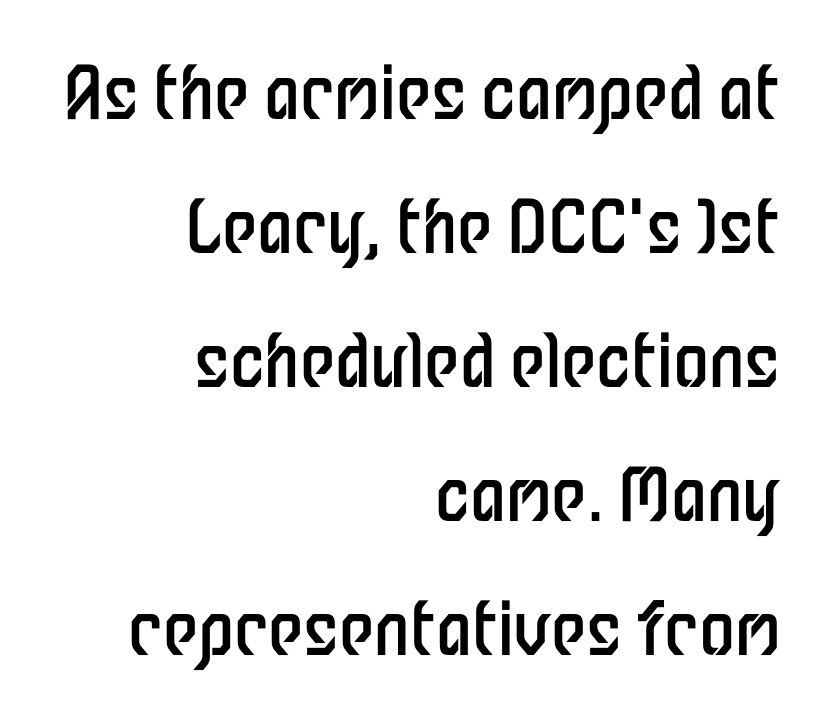
{"serif": "no", "italic": "no", "bold": "no", "weight": "regular", "width": "condensed", "stroke_contrast": "low", "x_height": "medium", "monospaced": "no", "underline": "no", "align": "right", "line_spacing_ratio": 1.86, "letter_spacing": "normal", "letter_spacing_em": 0.0, "glyph_px": 72}
